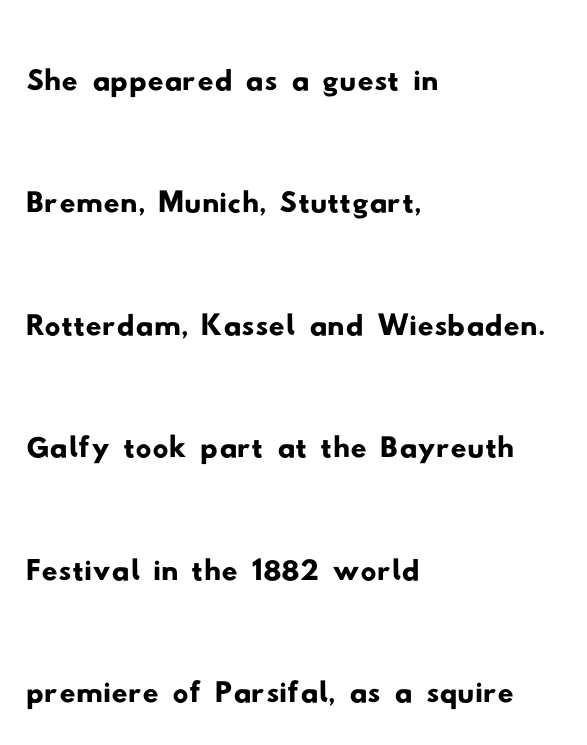
{"serif": "no", "width": "wide", "stroke_contrast": "low", "x_height": "small", "monospaced": "no", "underline": "no", "align": "left", "line_spacing": "normal", "line_spacing_ratio": 1.55, "letter_spacing": "normal", "letter_spacing_em": 0.0, "glyph_px": 79}
